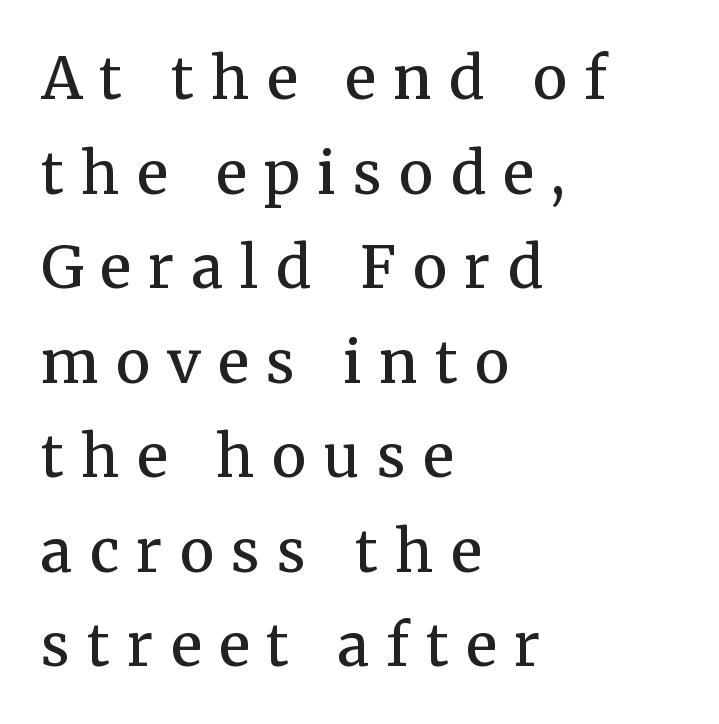
The image shows 58 px semibold serif type, upright; set left-aligned, normal line spacing (1.63x), unusually wide letter spacing (+0.3 em), not underlined; medium stroke contrast and a medium x-height.
